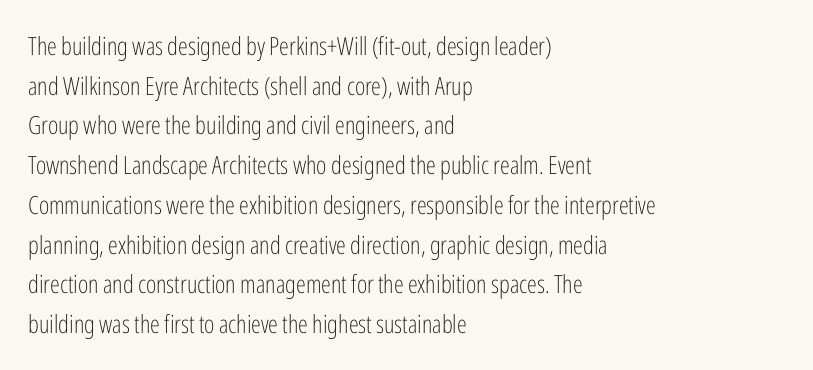
{"italic": "no", "bold": "no", "underline": "no", "align": "left", "line_spacing": "normal", "line_spacing_ratio": 1.59, "letter_spacing": "normal", "letter_spacing_em": 0.0, "glyph_px": 25}
